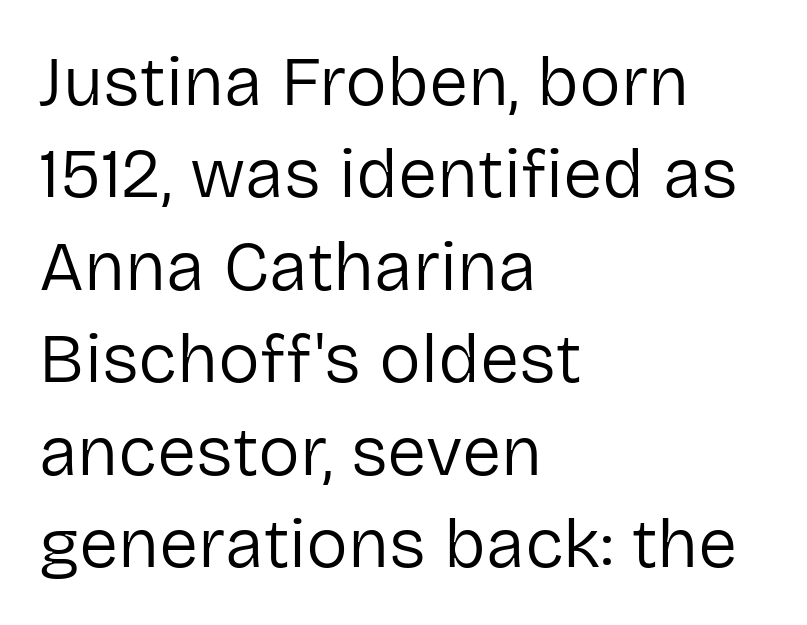
The passage shown is not underscored anywhere. To sum up the face: it is a sans, with no serifs. Looks like regular typesetting: each glyph gets only the width it needs. The weight tops out at a normal text grade.
